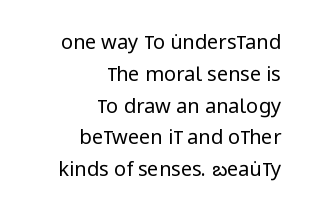
The image shows 20 px text type, upright; set right-aligned, normal line spacing (1.59x), normal letter spacing, not underlined.
